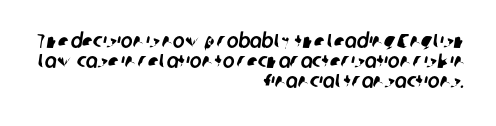
Q: Is the text underlined? A: No.
Q: How is the paragraph aligned? A: Right-aligned.
Q: Is the spacing between letters normal or unusually wide? A: Normal.
Q: Is the spacing between lines tight, normal or loose? A: Tight.
